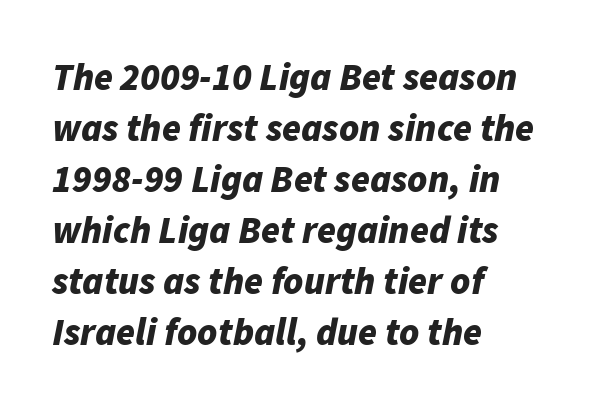
The image shows 38 px bold type, italic (leaning right); set left-aligned, normal line spacing (1.34x), normal letter spacing, not underlined; low stroke contrast and a medium x-height.
